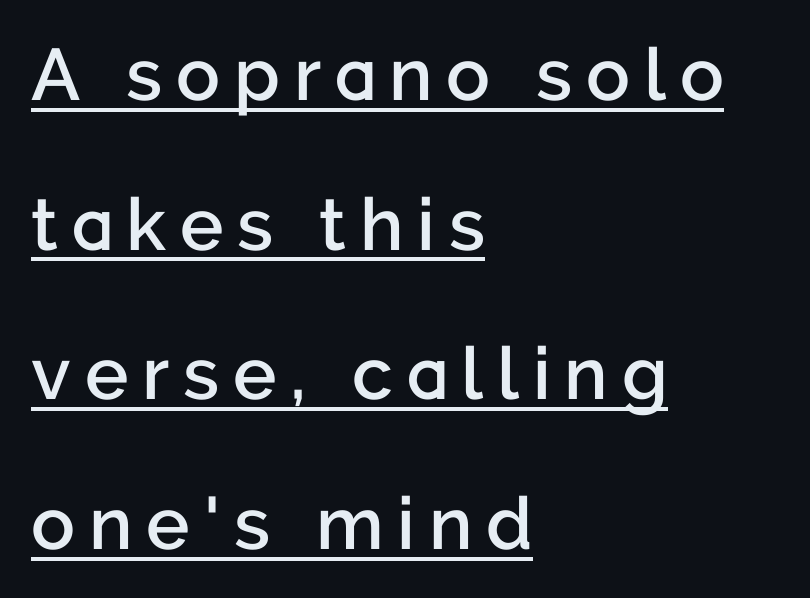
The image shows 73 px semibold sans-serif type, upright; set left-aligned, loose line spacing (2.05x), underlined; low stroke contrast and a medium x-height.
